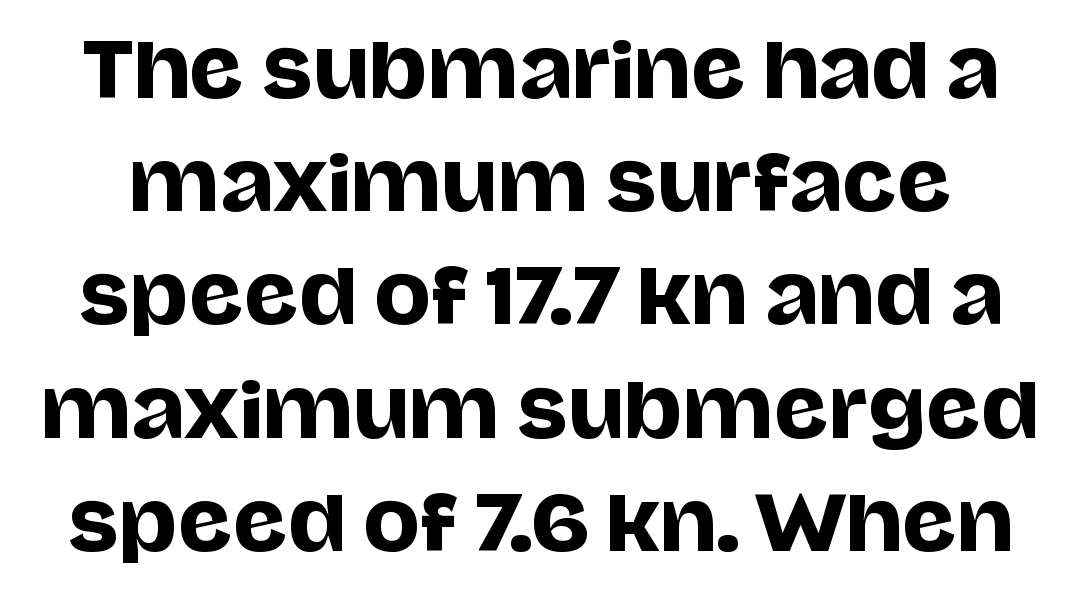
Rule under the text: the space is simply empty. Tracking here is standard; glyphs follow each other at the usual distance. Interline gaps are of average width in this sample. Italic? Not at all — the glyphs are vertical. Note the varied advance widths — an 'i' is clearly narrower than an 'm'. Observe the absence of serifs on each vertical stroke in this sample.
